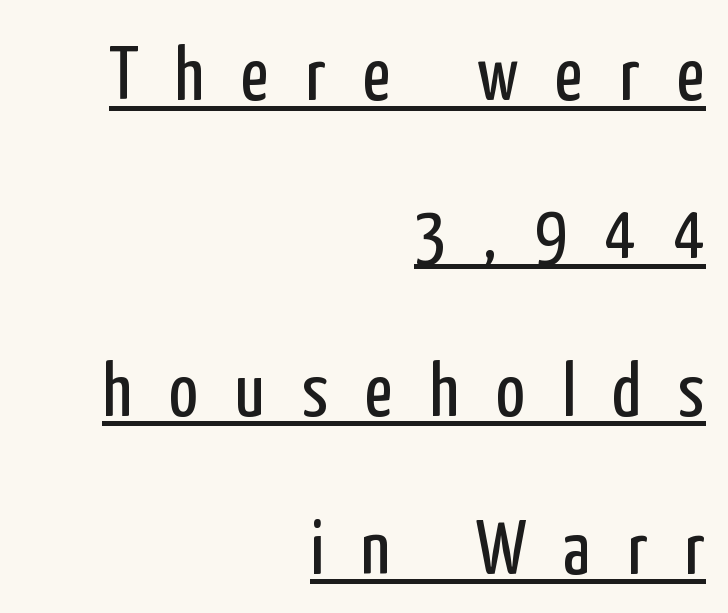
The image shows 77 px regular-weight, condensed sans-serif type, upright; set right-aligned, loose line spacing (2.05x), unusually wide letter spacing (+0.48 em), underlined; low stroke contrast and a medium x-height.
